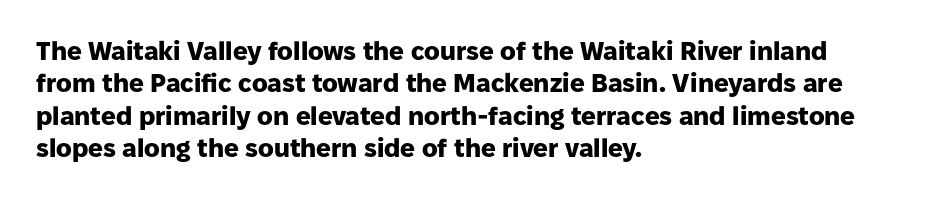
Q: Is the text bold? A: Yes.
Q: Is the text italic (slanted)? A: No, it is upright.
Q: Is the text underlined? A: No.
Q: How is the paragraph aligned? A: Left-aligned.
Q: Is the spacing between letters normal or unusually wide? A: Normal.
Q: Is the spacing between lines tight, normal or loose? A: Normal.
